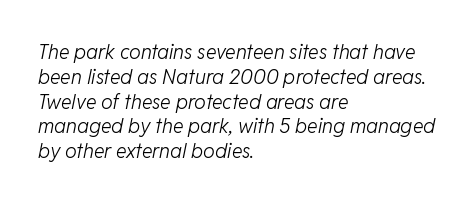
{"italic": "yes", "lean": "right", "slant_degrees": 11, "bold": "no", "underline": "no", "align": "left", "line_spacing_ratio": 1.24, "letter_spacing": "normal", "letter_spacing_em": 0.0, "glyph_px": 20}
